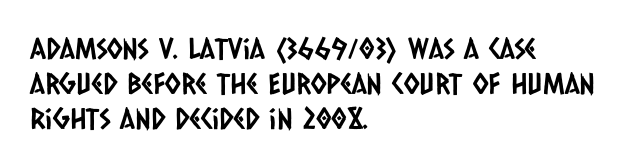
The image shows 29 px condensed sans-serif type; set left-aligned, line spacing 1.2x, normal letter spacing, not underlined; low stroke contrast and a large x-height.
